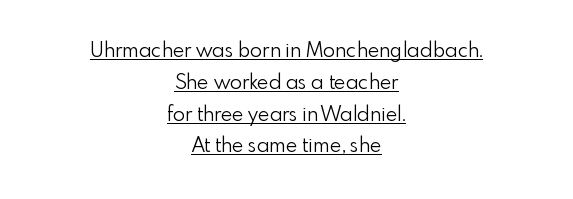
Q: Is the text bold? A: No.
Q: Is the text italic (slanted)? A: No, it is upright.
Q: Is the text underlined? A: Yes.
Q: How is the paragraph aligned? A: Centered.
Q: Is the spacing between letters normal or unusually wide? A: Normal.
Q: Is the spacing between lines tight, normal or loose? A: Normal.
